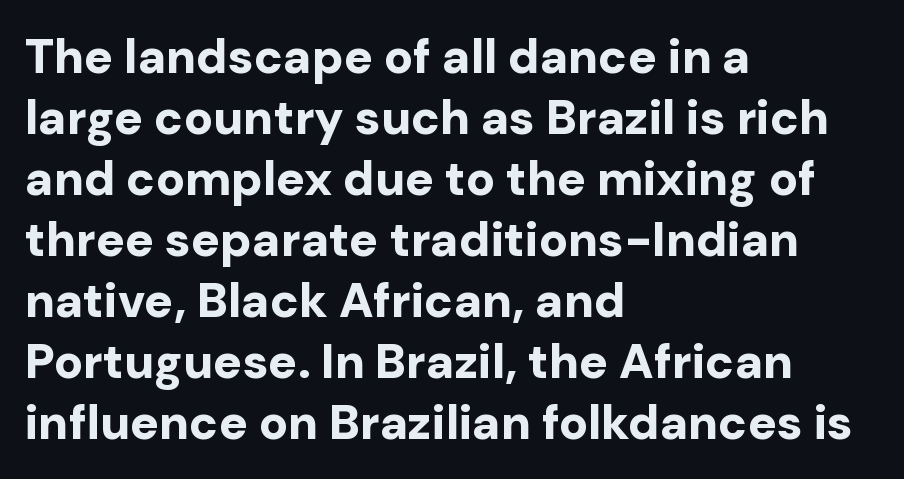
{"serif": "no", "italic": "no", "bold": "yes", "weight": "bold", "width": "normal", "stroke_contrast": "low", "x_height": "medium", "monospaced": "no", "underline": "no", "align": "left", "line_spacing": "normal", "line_spacing_ratio": 1.27, "letter_spacing": "normal", "letter_spacing_em": 0.0, "glyph_px": 48}
